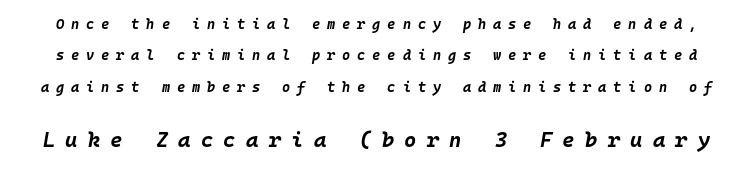
The image shows 21 px bold type, italic (leaning right); set loose line spacing (2.25x), unusually wide letter spacing (+0.49 em), not underlined; the second (bottom) block is 1.5x larger.
